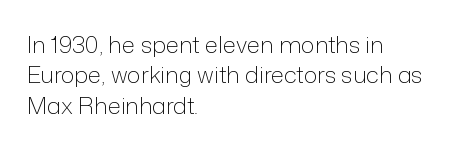
The image shows 23 px text type, upright; set left-aligned, normal line spacing (1.32x), normal letter spacing, not underlined.
